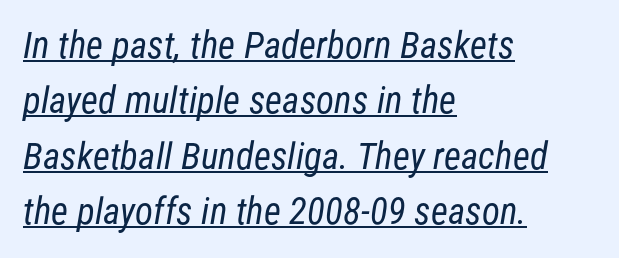
{"serif": "no", "bold": "no", "weight": "regular", "width": "condensed", "stroke_contrast": "low", "x_height": "medium", "monospaced": "no", "underline": "yes", "align": "left", "line_spacing": "normal", "line_spacing_ratio": 1.5, "letter_spacing": "normal", "letter_spacing_em": 0.0, "glyph_px": 37}
